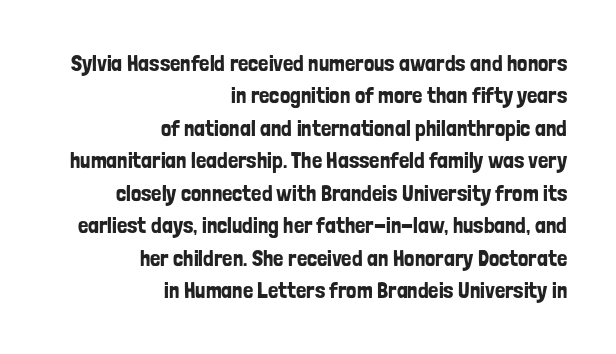
{"italic": "no", "underline": "no", "align": "right", "line_spacing": "normal", "line_spacing_ratio": 1.41, "letter_spacing": "normal", "letter_spacing_em": 0.0, "glyph_px": 23}
